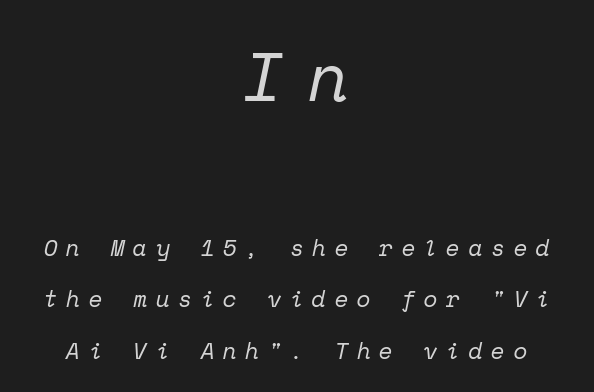
Reading top to bottom, the characters get smaller at the block break. The strokes are not fattened; the text isn't bold. The zone under the glyphs is completely vacant. The rendering uses a large line-height, opening up the rows.
